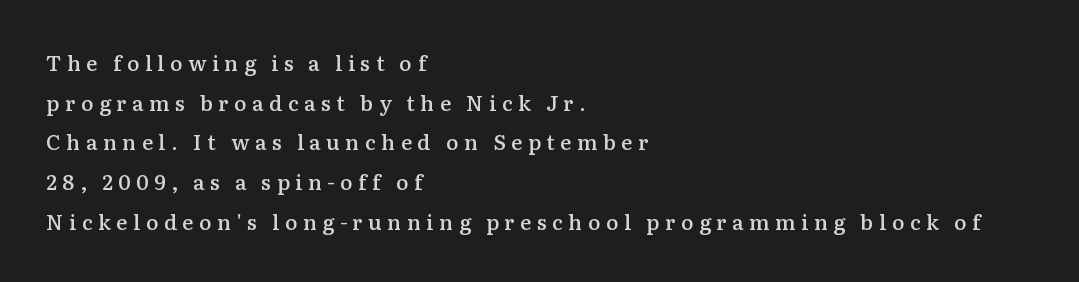
The image shows 21 px text type, upright; set left-aligned, line spacing 1.89x, unusually wide letter spacing (+0.26 em), not underlined.
